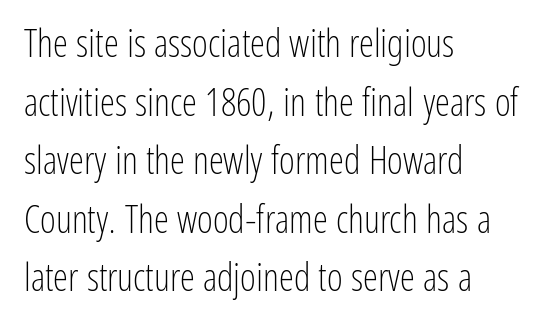
{"serif": "no", "italic": "no", "bold": "no", "weight": "light", "width": "condensed", "stroke_contrast": "low", "x_height": "medium", "monospaced": "no", "underline": "no", "align": "left", "line_spacing": "normal", "line_spacing_ratio": 1.54, "letter_spacing": "normal", "letter_spacing_em": 0.0, "glyph_px": 38}
